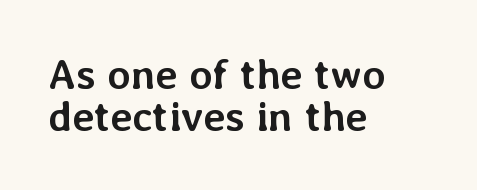
The image shows 42 px semibold type, upright; set left-aligned, tight line spacing (1.0x), normal letter spacing, not underlined; low stroke contrast and a medium x-height.
